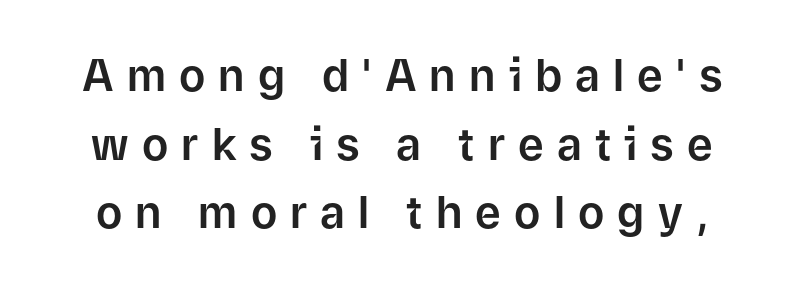
A clean baseline with only descenders dipping below it. You could not count columns in this text — the font is proportionally spaced. Regarding leading, the lines here are spaced in the standard way. This rendering employs a face without finishing strokes, i.e., a sans-serif.
